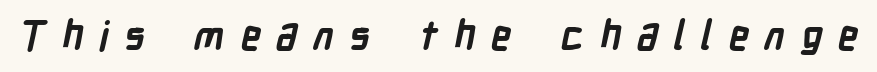
{"serif": "no", "bold": "yes", "weight": "semibold", "width": "condensed", "stroke_contrast": "low", "x_height": "medium", "monospaced": "no", "underline": "no", "letter_spacing": "wide", "letter_spacing_em": 0.39, "glyph_px": 40}
